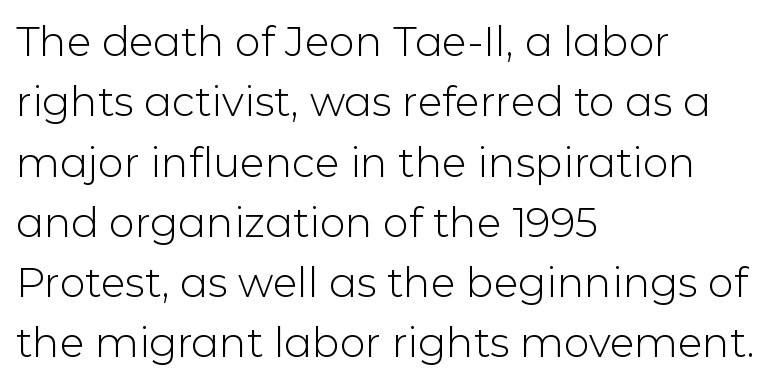
{"serif": "no", "italic": "no", "bold": "no", "weight": "light", "width": "normal", "stroke_contrast": "low", "x_height": "medium", "monospaced": "no", "underline": "no", "align": "left", "line_spacing": "normal", "line_spacing_ratio": 1.47, "letter_spacing": "normal", "letter_spacing_em": 0.0, "glyph_px": 41}
